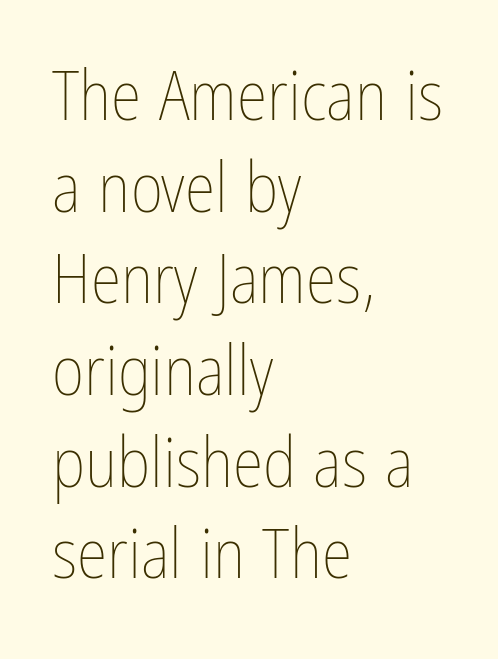
The image shows 70 px thin, condensed type, upright; set left-aligned, normal line spacing (1.31x), normal letter spacing, not underlined; low stroke contrast and a medium x-height.
